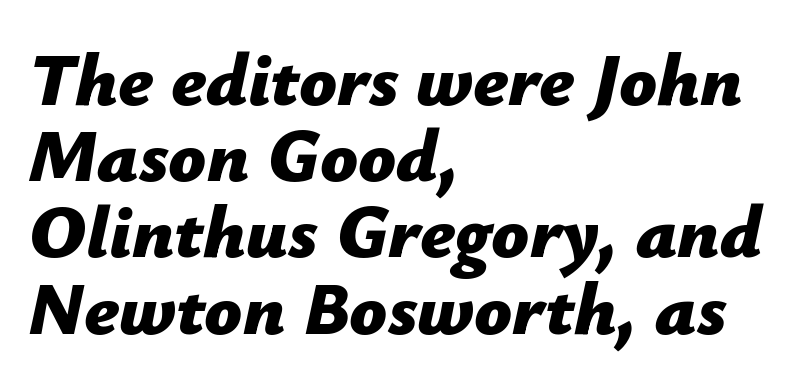
The image shows 74 px bold type, italic (leaning right); set left-aligned, tight line spacing (1.03x), normal letter spacing, not underlined; low stroke contrast and a medium x-height.
